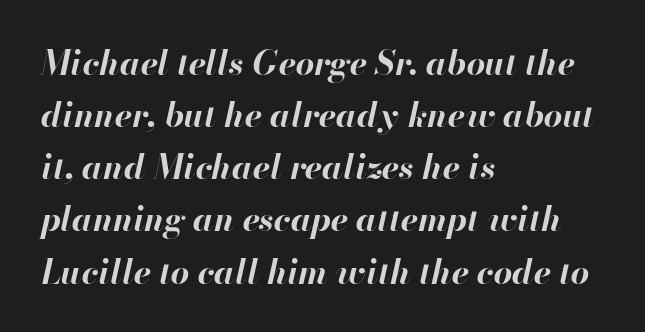
Think of a printed novel: that variable character pitch is what you see here. Type without underlining. One glance says typical: line gaps are just what's usual. Each glyph is drawn with heavy, bold strokes. The tracking reads as untouched default to a designer's eye.
